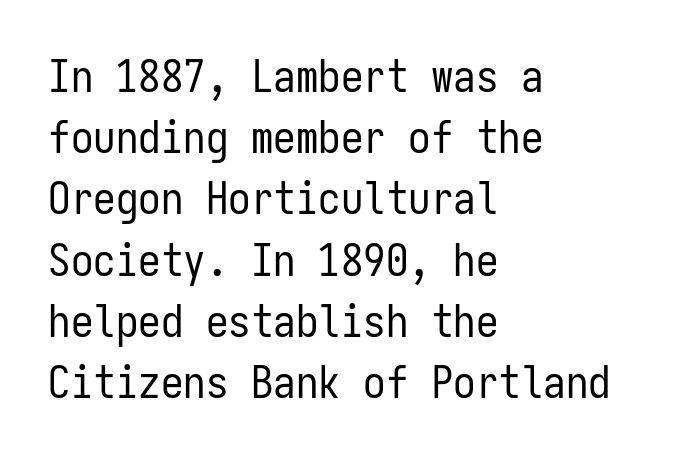
{"serif": "no", "italic": "no", "bold": "no", "weight": "regular", "width": "condensed", "stroke_contrast": "low", "x_height": "medium", "monospaced": "yes", "underline": "no", "align": "left", "line_spacing": "normal", "line_spacing_ratio": 1.36, "letter_spacing": "normal", "letter_spacing_em": 0.0, "glyph_px": 45}
